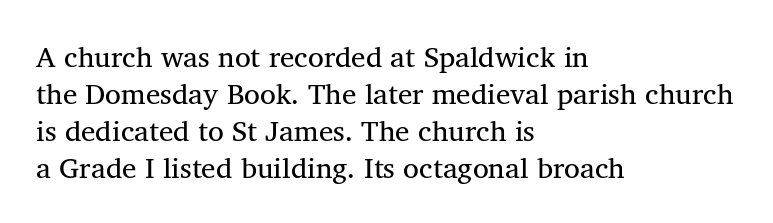
Line beginnings align vertically; line endings do not. The rendering uses natural spacing where letterforms have individual widths. Each letter's strokes conclude with small projecting serifs. Caption: standard tracking, unaltered. A bare baseline throughout the passage.
